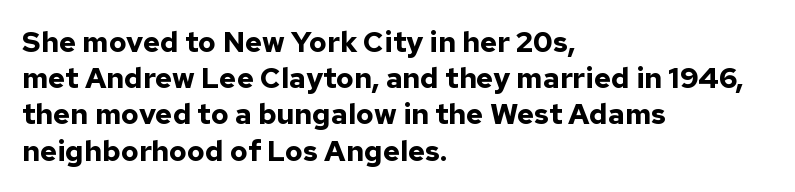
Q: Is the text bold? A: Yes.
Q: Is the text italic (slanted)? A: No, it is upright.
Q: Is the typeface a serif or a sans-serif typeface? A: Sans-serif.
Q: Is the text underlined? A: No.
Q: How is the paragraph aligned? A: Left-aligned.
Q: Is the spacing between letters normal or unusually wide? A: Normal.
Q: Is the spacing between lines tight, normal or loose? A: Normal.
Q: Width (condensed, normal, or wide)? A: Normal.
Q: Stroke contrast? A: Low.
Q: x-height? A: Medium.
Q: Monospaced? A: No.
